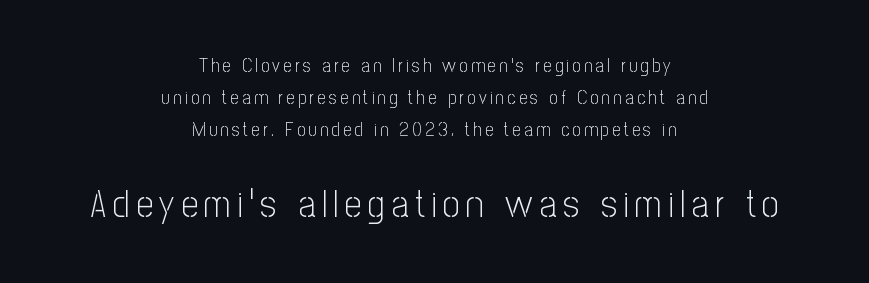
Reading down the block, each line starts at a different indent, mirrored at its end. Looks like regular typesetting: each glyph gets only the width it needs. This sample uses an upright cut, with every glyph sitting square on the baseline. Each letter's strokes conclude bluntly, with no projecting serifs.
